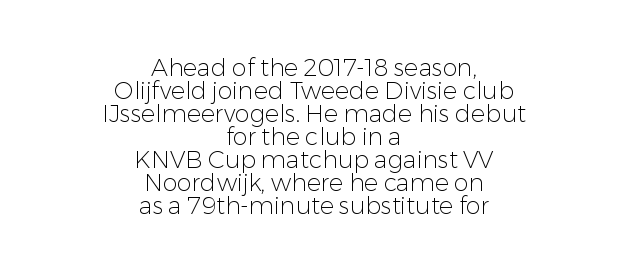
The gaps between neighbouring characters are ordinary and unremarkable. Italic? Not at all — the glyphs are vertical. Clear beneath every line of the passage. This rendering uses center alignment, leaving both contours irregular but symmetric. Closely set lines give the paragraph a compact silhouette. Nothing heavy about these letters — not bold at all.
